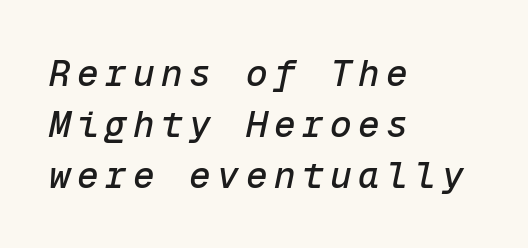
The image shows 36 px text type, italic (leaning right), monospaced; set left-aligned, normal line spacing (1.41x), not underlined; low stroke contrast and a medium x-height.
